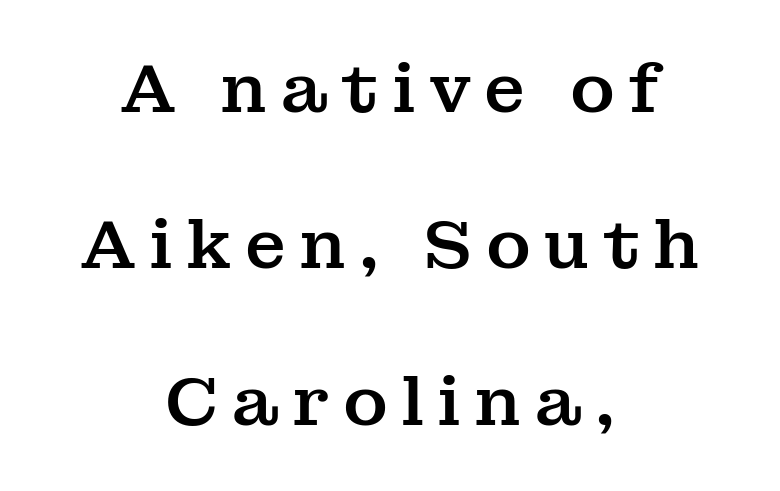
The rendering positions every line midway between the sides. Observe the serifs anchoring each vertical stroke in this sample. What's the leading like? Stretched, with rows far apart. No word sits above an underline. Style check: upright.
